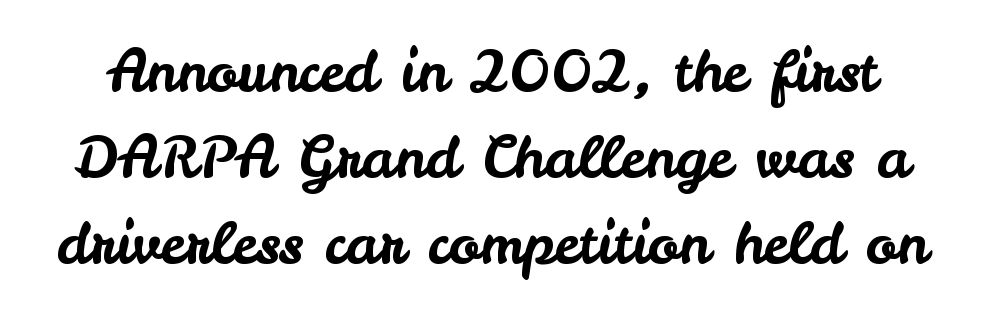
The image shows 57 px sans-serif type; set normal line spacing (1.51x), normal letter spacing, not underlined; low stroke contrast and a small x-height.
